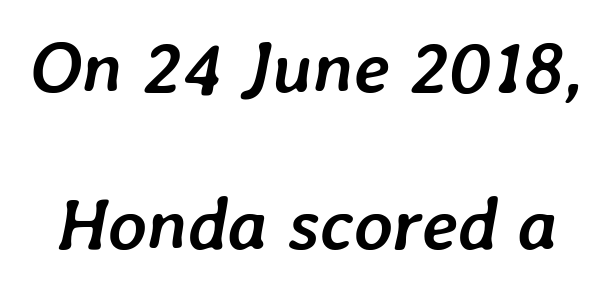
The rendering uses natural spacing where letterforms have individual widths. You can tell it's italic because the verticals aren't actually vertical. Leading: increased. Every letter is thick-stroked: bold, no question.
